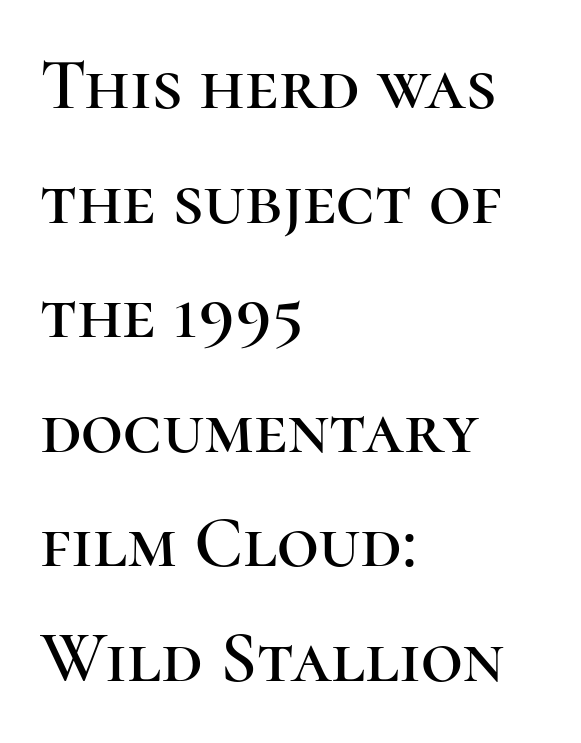
Q: Is the text italic (slanted)? A: No, it is upright.
Q: Is the typeface a serif or a sans-serif typeface? A: Serif.
Q: Is the text underlined? A: No.
Q: How is the paragraph aligned? A: Left-aligned.
Q: Is the spacing between letters normal or unusually wide? A: Normal.
Q: Is the spacing between lines tight, normal or loose? A: Normal.
Q: Width (condensed, normal, or wide)? A: Normal.
Q: Stroke contrast? A: High.
Q: x-height? A: Medium.
Q: Monospaced? A: No.
